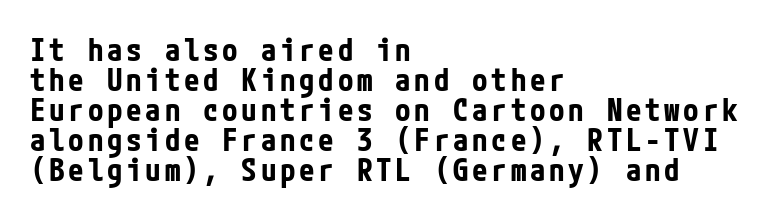
{"serif": "no", "italic": "no", "bold": "yes", "weight": "bold", "width": "condensed", "stroke_contrast": "low", "x_height": "medium", "underline": "no", "align": "left", "line_spacing": "tight", "line_spacing_ratio": 0.97, "glyph_px": 31}
